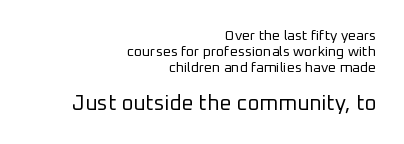
Q: Is the text bold? A: No.
Q: Is the text italic (slanted)? A: No, it is upright.
Q: Is the text underlined? A: No.
Q: How is the paragraph aligned? A: Right-aligned.
Q: Is the spacing between letters normal or unusually wide? A: Normal.
Q: Is the spacing between lines tight, normal or loose? A: Tight.
Q: Which block of text is set in a larger size, the first (top) or the second (bottom)? A: The second (bottom) one.
